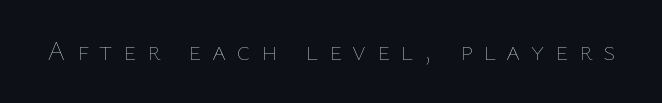
The typeface has the unassuming heft of standard copy or less. Glance below the letters and you will spot only blank space. Vertical strokes here are truly vertical. These lines have a slow, spaced-out rhythm from letter to letter.
